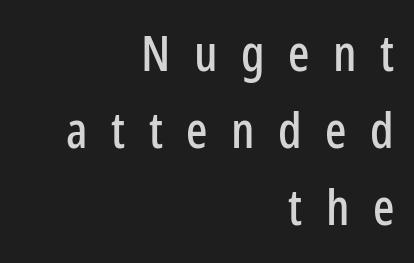
Q: Is the text italic (slanted)? A: No, it is upright.
Q: Is the typeface a serif or a sans-serif typeface? A: Sans-serif.
Q: Is the text underlined? A: No.
Q: How is the paragraph aligned? A: Right-aligned.
Q: Is the spacing between letters normal or unusually wide? A: Unusually wide.
Q: Is the spacing between lines tight, normal or loose? A: Normal.
Q: Width (condensed, normal, or wide)? A: Condensed.
Q: Stroke contrast? A: Low.
Q: x-height? A: Medium.
Q: Monospaced? A: No.
